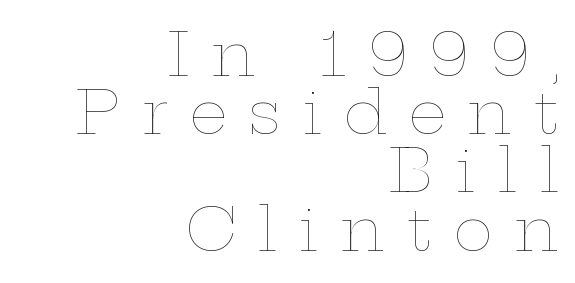
Q: Is the text bold? A: No.
Q: Is the text italic (slanted)? A: No, it is upright.
Q: Is the text underlined? A: No.
Q: How is the paragraph aligned? A: Right-aligned.
Q: Is the spacing between letters normal or unusually wide? A: Unusually wide.
Q: Is the spacing between lines tight, normal or loose? A: Tight.
Q: Width (condensed, normal, or wide)? A: Wide.
Q: Stroke contrast? A: Low.
Q: x-height? A: Medium.
Q: Monospaced? A: No.
